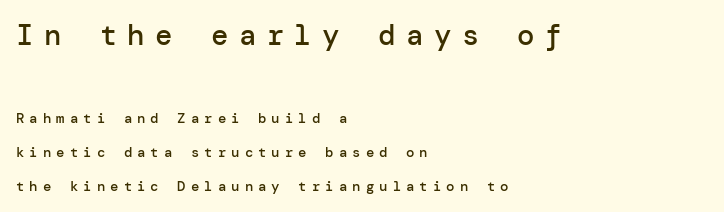
The words here are not underlined. The earlier block is typeset at a bigger size than the later block. Line beginnings align vertically; line endings do not. Rows of type keep a wide berth in the vertical direction. The tracking jumps out immediately: characters are airy and widely separated. The letters stand upright; this is a roman face.
